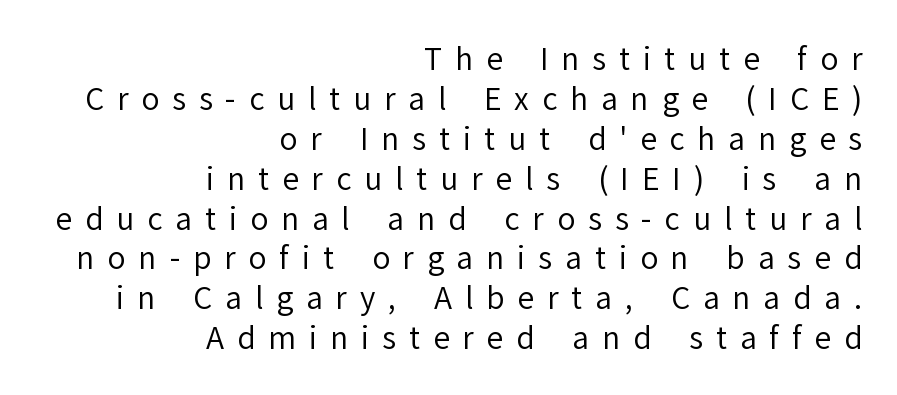
The font sits on the lighter half of the weight spectrum, regular included. The rendering uses a moderate line-height, typical for paragraphs. The specimen reads as upright at a glance. Each letter keeps its own natural width here, so spacing adapts to shape. The specimen omits any rule beneath the text block's lines. Tracking value appears strongly positive — letters spread wide.
